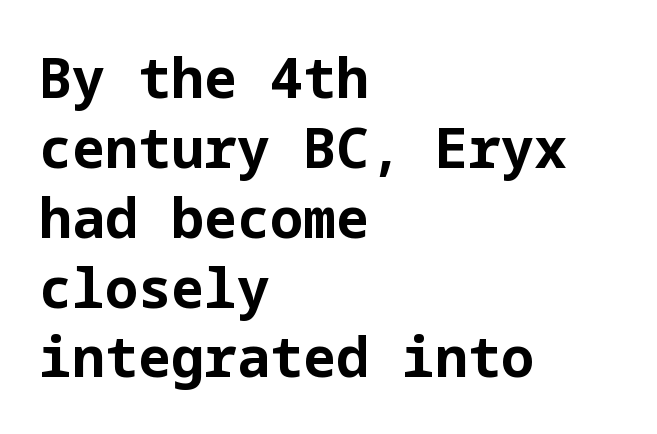
Layout note: lines flush left. Style check: upright. Caption: standard tracking, unaltered. Leading matches the norm, producing a regular column. Nope, no serifs anywhere on these letters. Thick stems and heavy bowls — unmistakably bold.
